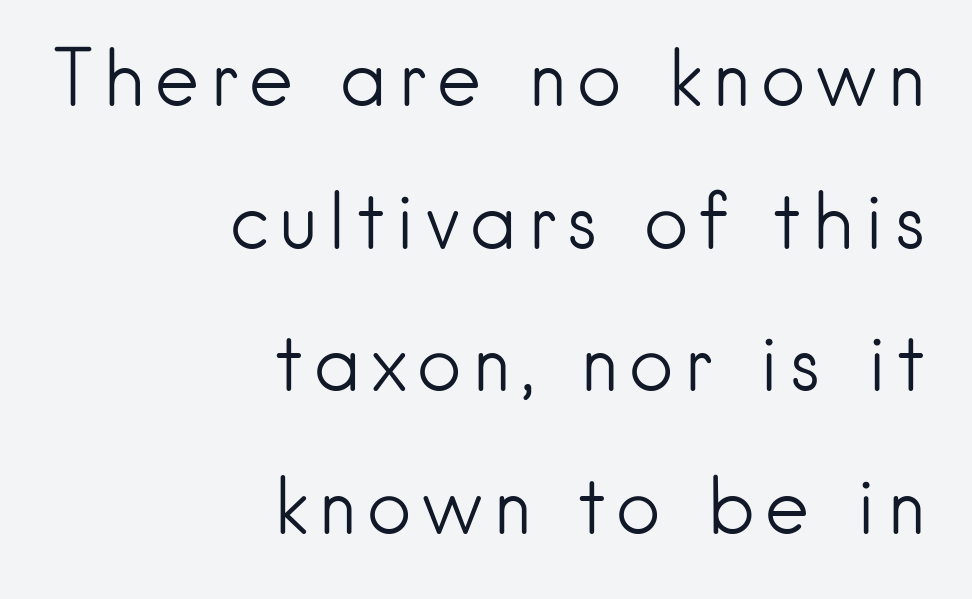
Q: Is the text bold? A: No.
Q: Is the text italic (slanted)? A: No, it is upright.
Q: Is the typeface a serif or a sans-serif typeface? A: Sans-serif.
Q: Is the text underlined? A: No.
Q: How is the paragraph aligned? A: Right-aligned.
Q: Width (condensed, normal, or wide)? A: Normal.
Q: Stroke contrast? A: Low.
Q: x-height? A: Small.
Q: Monospaced? A: No.
